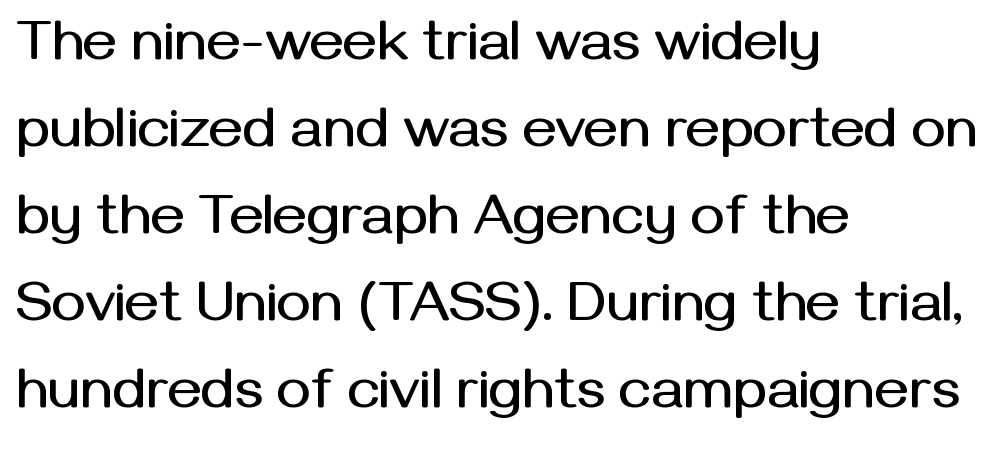
Q: Is the text italic (slanted)? A: No, it is upright.
Q: Is the typeface a serif or a sans-serif typeface? A: Sans-serif.
Q: Is the text underlined? A: No.
Q: How is the paragraph aligned? A: Left-aligned.
Q: Is the spacing between letters normal or unusually wide? A: Normal.
Q: Is the spacing between lines tight, normal or loose? A: Normal.
Q: Width (condensed, normal, or wide)? A: Normal.
Q: Stroke contrast? A: Medium.
Q: x-height? A: Medium.
Q: Monospaced? A: No.
